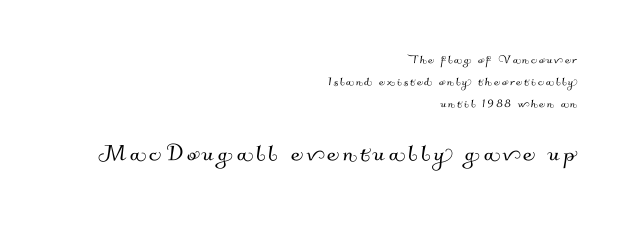
The image shows 28 px sans-serif type; set right-aligned, normal line spacing (1.58x), not underlined; the second (bottom) block is 2.0x larger; medium stroke contrast and a small x-height.
